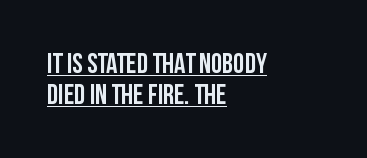
Q: Is the text italic (slanted)? A: No, it is upright.
Q: Is the typeface a serif or a sans-serif typeface? A: Sans-serif.
Q: Is the text underlined? A: Yes.
Q: How is the paragraph aligned? A: Left-aligned.
Q: Is the spacing between letters normal or unusually wide? A: Normal.
Q: Is the spacing between lines tight, normal or loose? A: Tight.
Q: Width (condensed, normal, or wide)? A: Condensed.
Q: Stroke contrast? A: Low.
Q: x-height? A: Large.
Q: Monospaced? A: No.
